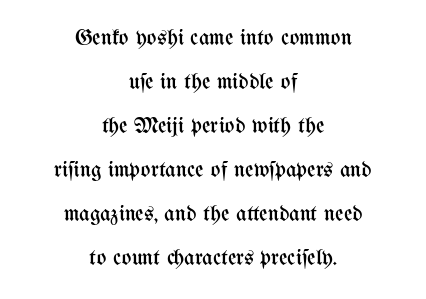
Stems and bowls with no extra thickness — not bold. Rule under the text: the space is simply empty. Tall strokes in this sample are plumb rather than angled. Airy leading.
